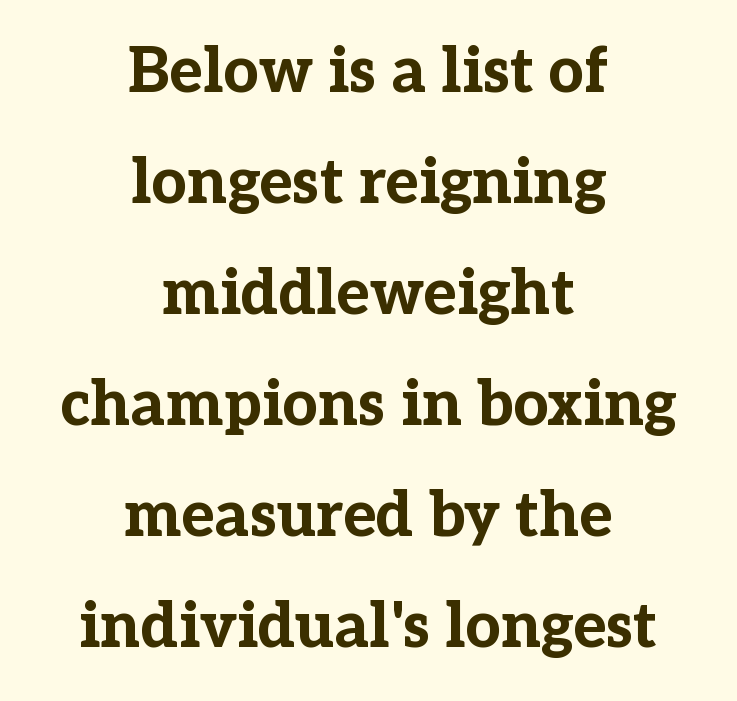
The passage shown is typed in a proportional face where columns would drift. Emphasis by weight is at full strength: bold. A bare baseline throughout the passage. The horizontal fit of the characters is conventional and even. The type sits square on the baseline with zero lean.
